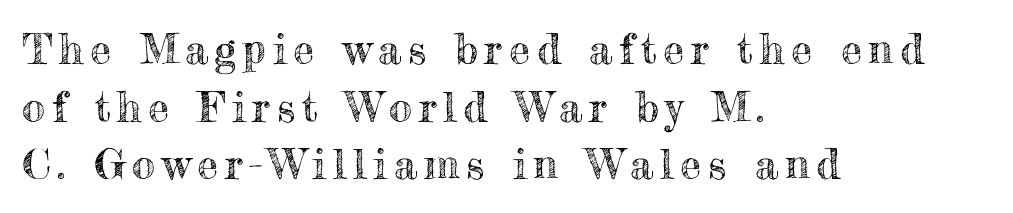
Q: Is the text italic (slanted)? A: No, it is upright.
Q: Is the text underlined? A: No.
Q: How is the paragraph aligned? A: Left-aligned.
Q: Is the spacing between lines tight, normal or loose? A: Normal.
Q: Width (condensed, normal, or wide)? A: Normal.
Q: x-height? A: Small.
Q: Monospaced? A: No.
